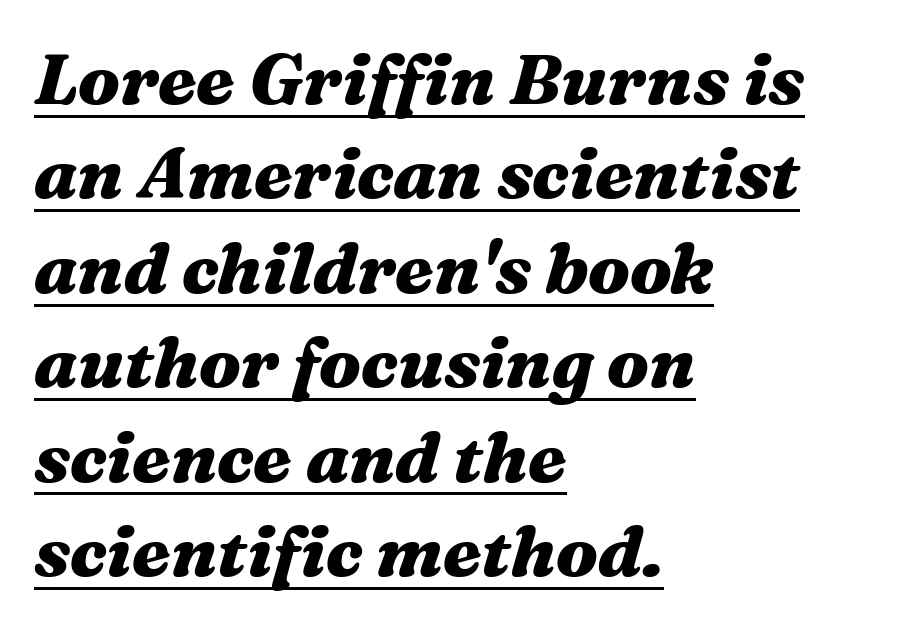
Q: Is the text bold? A: Yes.
Q: Is the text italic (slanted)? A: Yes, it leans right by about 16 degrees.
Q: Is the text underlined? A: Yes.
Q: How is the paragraph aligned? A: Left-aligned.
Q: Is the spacing between letters normal or unusually wide? A: Normal.
Q: Is the spacing between lines tight, normal or loose? A: Normal.
Q: Width (condensed, normal, or wide)? A: Wide.
Q: Stroke contrast? A: Medium.
Q: x-height? A: Medium.
Q: Monospaced? A: No.
